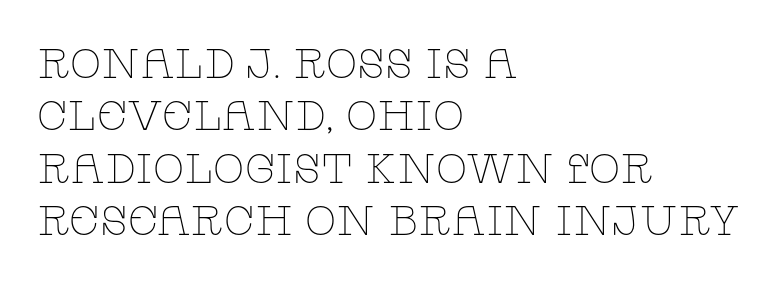
Q: Is the text bold? A: No.
Q: Is the text italic (slanted)? A: No, it is upright.
Q: Is the typeface a serif or a sans-serif typeface? A: Serif.
Q: Is the text underlined? A: No.
Q: How is the paragraph aligned? A: Left-aligned.
Q: Is the spacing between letters normal or unusually wide? A: Normal.
Q: Is the spacing between lines tight, normal or loose? A: Normal.
Q: Width (condensed, normal, or wide)? A: Wide.
Q: Stroke contrast? A: Low.
Q: x-height? A: Large.
Q: Monospaced? A: No.
